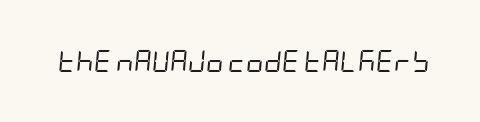
The image shows 22 px text type, italic (leaning right); set normal letter spacing, not underlined.
